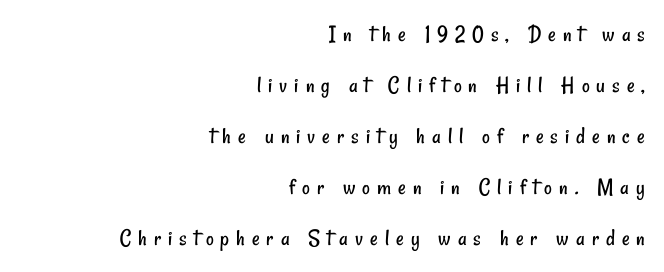
Underlining? Definitely not there. Horizontal bands of white between lines are thick stripes. Tracking here is generous; glyphs stand well apart from one another. This is not heavy type; no bold has been used. This sample is right-justified, so line beginnings fall wherever the words allow.
